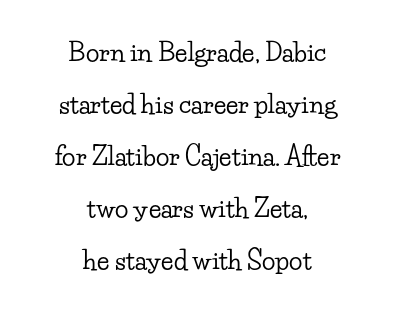
{"italic": "no", "underline": "no", "align": "center", "line_spacing": "loose", "line_spacing_ratio": 2.08, "letter_spacing": "normal", "letter_spacing_em": 0.0, "glyph_px": 25}
